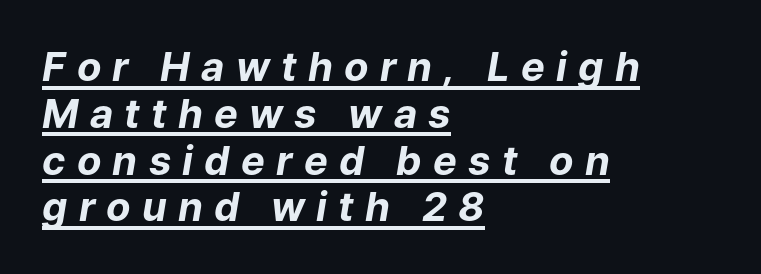
Notice how a bar underscores the lettering throughout. A typesetter would call this proportional, since set widths differ per character. This sample uses an oblique cut, with every glyph tilted off the vertical. Is the block centered? No — it sits flush against the left margin.
